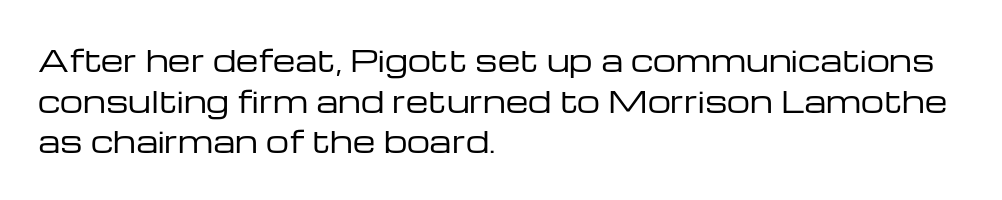
{"serif": "no", "italic": "no", "bold": "no", "weight": "regular", "width": "wide", "stroke_contrast": "low", "x_height": "medium", "monospaced": "no", "underline": "no", "align": "left", "line_spacing": "normal", "line_spacing_ratio": 1.4, "letter_spacing": "normal", "letter_spacing_em": 0.0, "glyph_px": 29}
